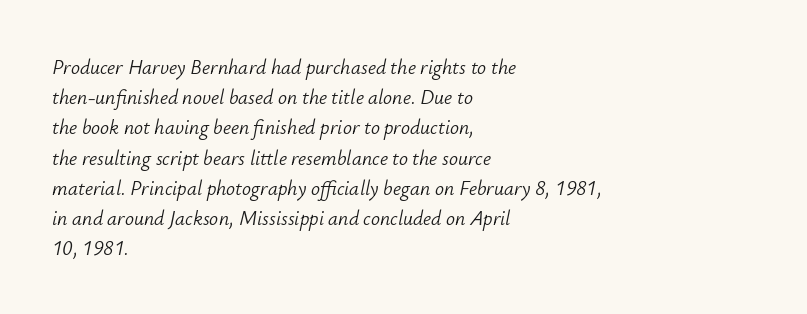
Has an underline been added? It has not. Stroke mass is kept to a normal reading level or below. Observe the lean: these are italic letterforms. Each word holds together tightly as a unit, with standard inter-letter gaps. The typesetter chose a ragged-right arrangement here. The rendering uses a moderate line-height, typical for paragraphs.
